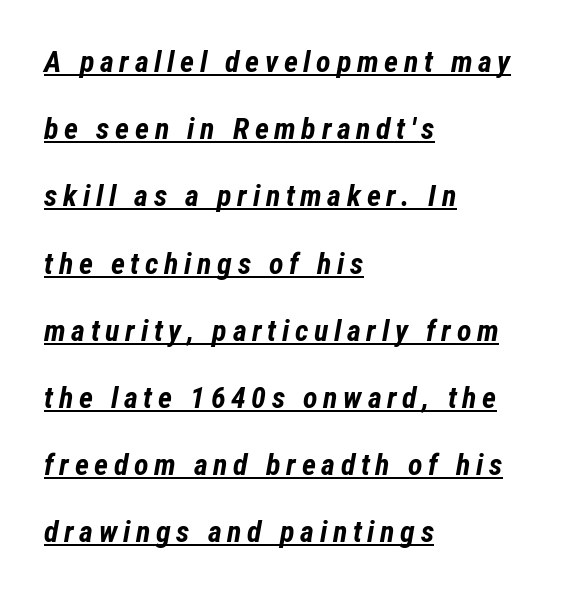
The image shows 30 px bold, condensed type, italic (leaning right); set left-aligned, loose line spacing (2.24x), underlined; low stroke contrast and a medium x-height.
